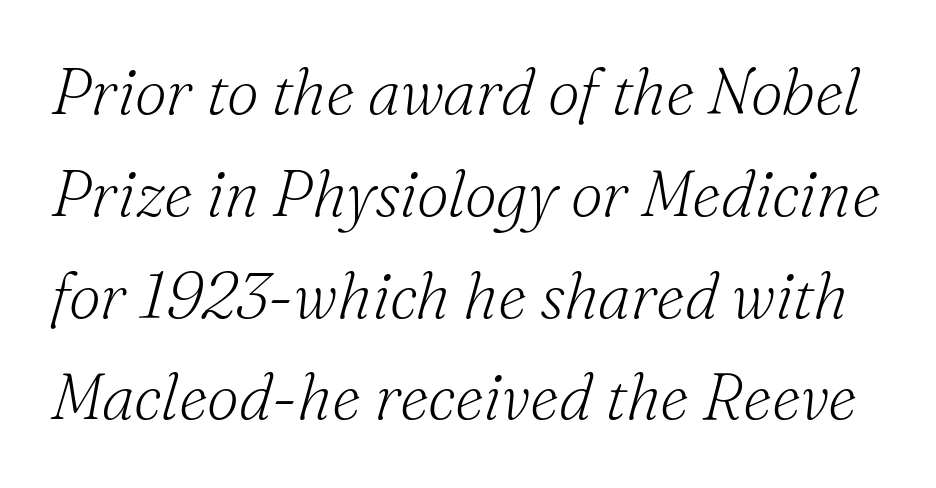
The rendering uses natural spacing where letterforms have individual widths. Observe the serifs anchoring each vertical stroke in this sample. The rendering uses a moderate line-height, typical for paragraphs. The text carries the slant typical of an italic or oblique font. The zone under the glyphs is completely vacant.
